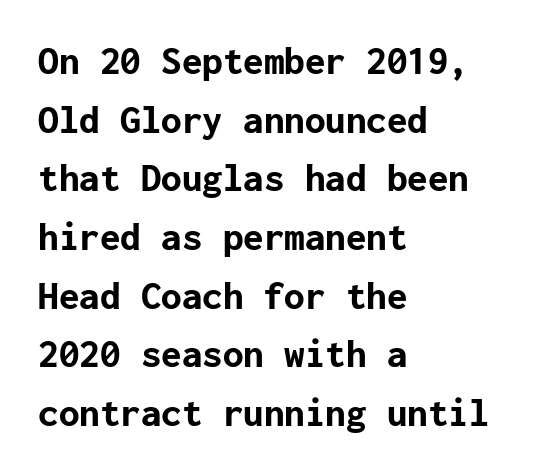
{"serif": "no", "italic": "no", "bold": "yes", "weight": "bold", "width": "normal", "stroke_contrast": "low", "x_height": "medium", "underline": "no", "align": "left", "line_spacing": "normal", "line_spacing_ratio": 1.43, "letter_spacing": "normal", "letter_spacing_em": 0.0, "glyph_px": 41}
